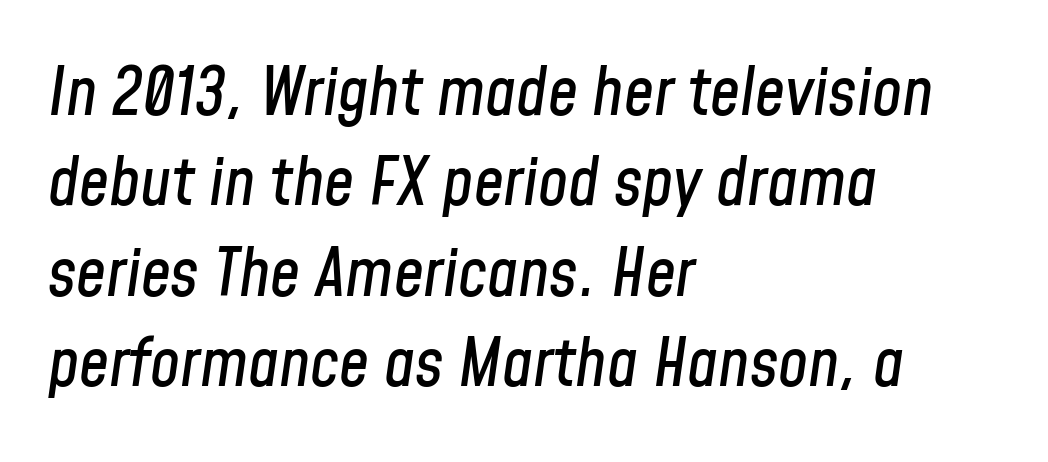
The image shows 67 px condensed type, italic (leaning right); set left-aligned, normal line spacing (1.35x), normal letter spacing, not underlined; low stroke contrast and a medium x-height.
